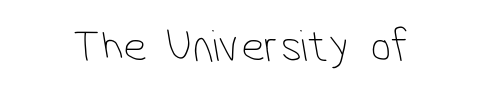
Q: Is the text bold? A: No.
Q: Is the typeface a serif or a sans-serif typeface? A: Sans-serif.
Q: Is the text underlined? A: No.
Q: Is the spacing between letters normal or unusually wide? A: Normal.
Q: Width (condensed, normal, or wide)? A: Condensed.
Q: Stroke contrast? A: Low.
Q: x-height? A: Medium.
Q: Monospaced? A: No.
